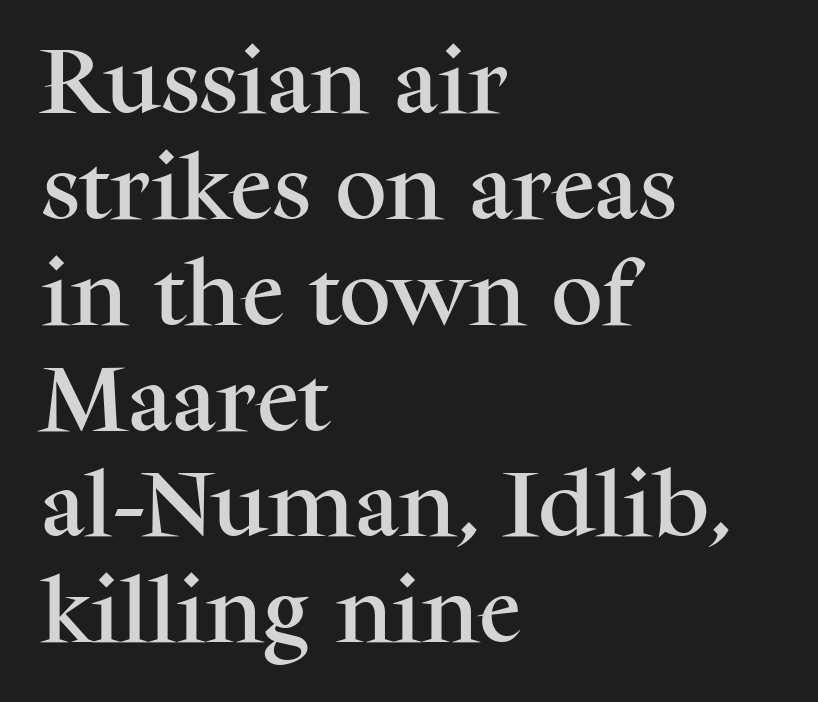
The image shows 72 px serif type, upright; set left-aligned, normal line spacing (1.47x), normal letter spacing, not underlined; medium stroke contrast and a medium x-height.
